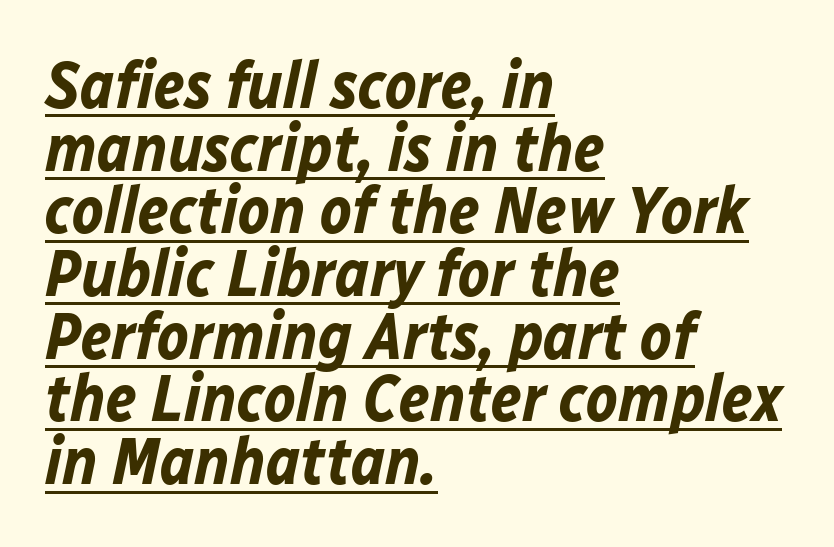
Quick note: interline space is minimal. Tracking here is standard; glyphs follow each other at the usual distance. Here the designer chose a conventional face with non-uniform glyph widths. Typesetter's note: full bold, strokes at maximum text heaviness.
